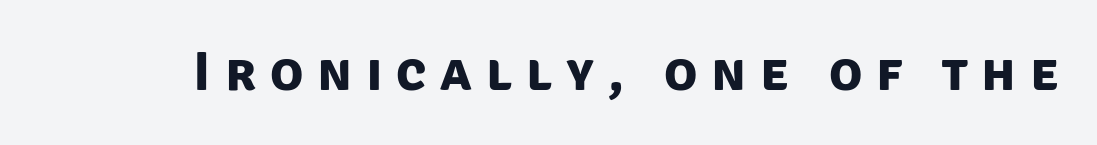
Type style note: lacks serifs. The strip under each line holds only bare page. Each letter keeps its own natural width here, so spacing adapts to shape. The tracking reads as deliberately expanded to a designer's eye. Compared with an ordinary text face, these strokes are far heavier — a full bold.
